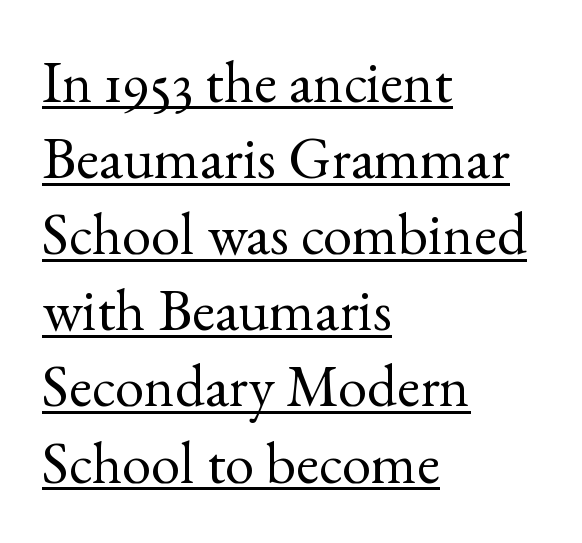
{"serif": "yes", "italic": "no", "bold": "no", "weight": "regular", "width": "normal", "x_height": "small", "monospaced": "no", "underline": "yes", "align": "left", "line_spacing": "normal", "line_spacing_ratio": 1.29, "letter_spacing": "normal", "letter_spacing_em": 0.0, "glyph_px": 59}
